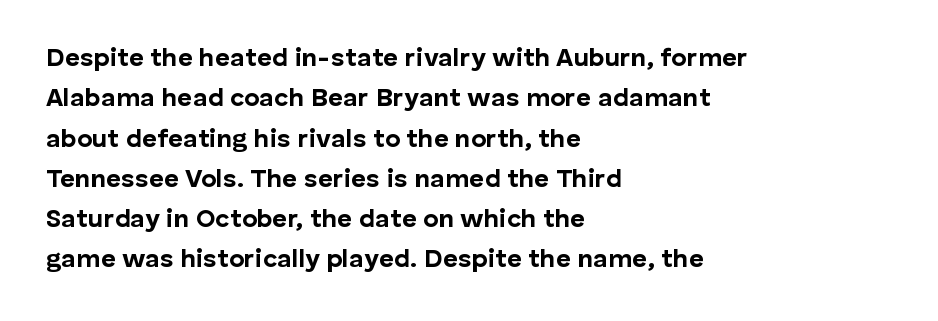
Q: Is the text bold? A: Yes.
Q: Is the text italic (slanted)? A: No, it is upright.
Q: Is the text underlined? A: No.
Q: How is the paragraph aligned? A: Left-aligned.
Q: Is the spacing between letters normal or unusually wide? A: Normal.
Q: Is the spacing between lines tight, normal or loose? A: Normal.
